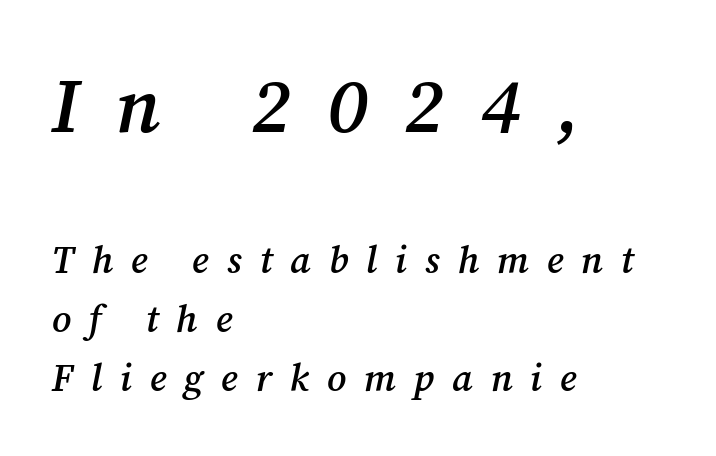
Q: Is the text bold? A: Semi-bold.
Q: Is the text italic (slanted)? A: Yes, it leans right by about 12 degrees.
Q: Is the typeface a serif or a sans-serif typeface? A: Serif.
Q: Is the text underlined? A: No.
Q: How is the paragraph aligned? A: Left-aligned.
Q: Is the spacing between letters normal or unusually wide? A: Unusually wide.
Q: Is the spacing between lines tight, normal or loose? A: Normal.
Q: Which block of text is set in a larger size, the first (top) or the second (bottom)? A: The first (top) one.
Q: Width (condensed, normal, or wide)? A: Normal.
Q: Stroke contrast? A: Medium.
Q: x-height? A: Medium.
Q: Monospaced? A: No.
